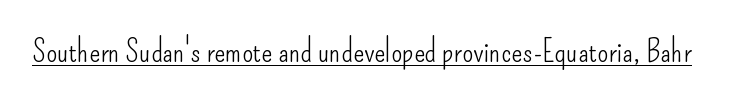
{"serif": "no", "italic": "no", "bold": "no", "weight": "light", "width": "condensed", "stroke_contrast": "low", "x_height": "small", "monospaced": "no", "underline": "yes", "letter_spacing": "normal", "letter_spacing_em": 0.0, "glyph_px": 32}
